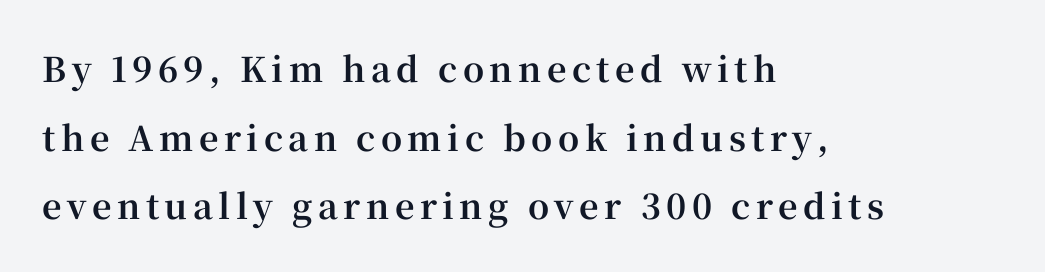
How heavy is the stroke? Heavy — this is a bold. The letters carry serifs — small finishing strokes at the ends of their stems. Note the varied advance widths — an 'i' is clearly narrower than an 'm'. Each row of text sits above clean, open space.
